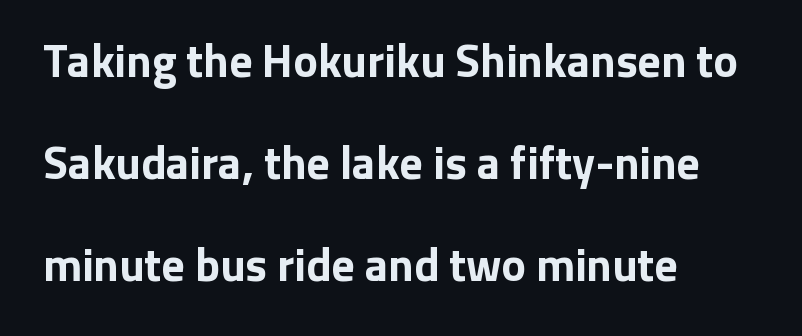
The image shows 46 px bold sans-serif type, upright; set left-aligned, loose line spacing (2.22x), normal letter spacing, not underlined; low stroke contrast and a medium x-height.
